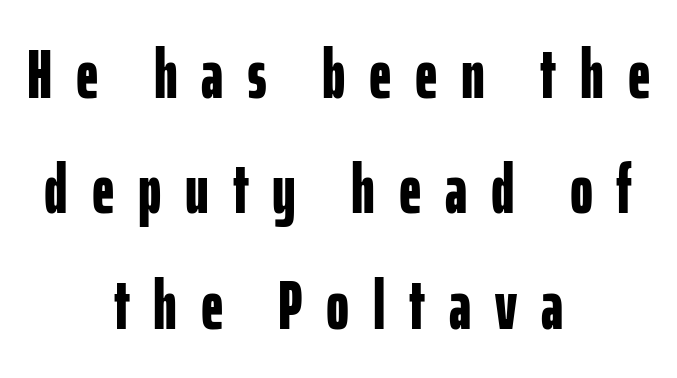
Q: Is the text bold? A: Yes.
Q: Is the text italic (slanted)? A: No, it is upright.
Q: Is the typeface a serif or a sans-serif typeface? A: Sans-serif.
Q: Is the text underlined? A: No.
Q: How is the paragraph aligned? A: Centered.
Q: Is the spacing between letters normal or unusually wide? A: Unusually wide.
Q: Is the spacing between lines tight, normal or loose? A: Normal.
Q: Width (condensed, normal, or wide)? A: Condensed.
Q: Stroke contrast? A: Low.
Q: x-height? A: Medium.
Q: Monospaced? A: No.
